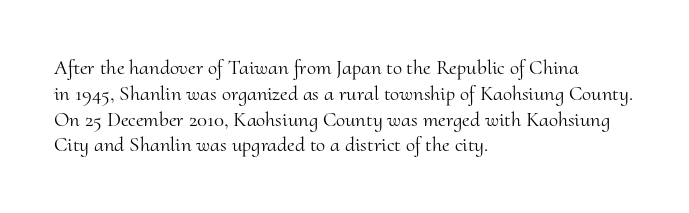
The image shows 21 px text type, upright; set left-aligned, line spacing 1.23x, normal letter spacing, not underlined.
